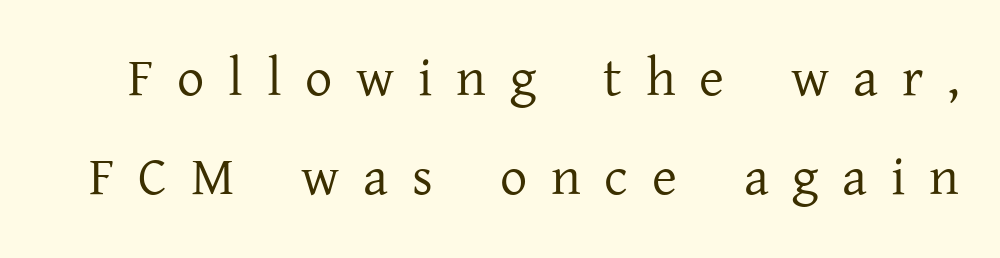
The image shows 54 px regular-weight serif type, upright; set line spacing 1.84x, unusually wide letter spacing (+0.44 em), not underlined; low stroke contrast and a medium x-height.
